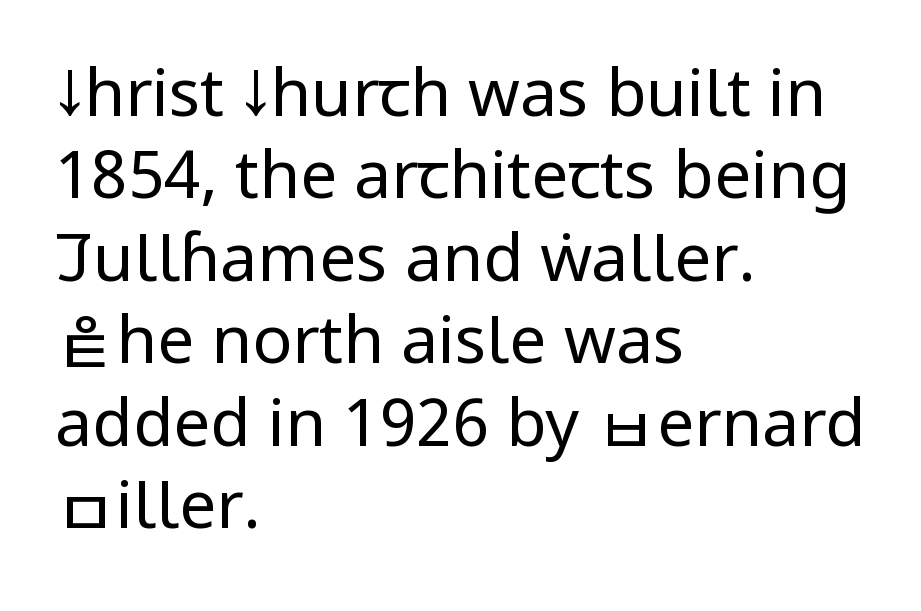
Q: Is the text bold? A: No.
Q: Is the text italic (slanted)? A: No, it is upright.
Q: Is the typeface a serif or a sans-serif typeface? A: Sans-serif.
Q: Is the text underlined? A: No.
Q: How is the paragraph aligned? A: Left-aligned.
Q: Is the spacing between letters normal or unusually wide? A: Normal.
Q: Is the spacing between lines tight, normal or loose? A: Normal.
Q: Width (condensed, normal, or wide)? A: Condensed.
Q: Stroke contrast? A: Low.
Q: x-height? A: Large.
Q: Monospaced? A: No.
